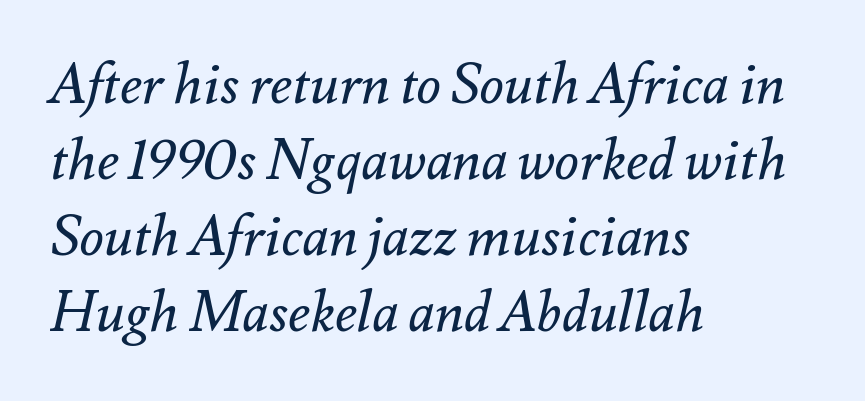
The image shows 56 px regular-weight type, italic (leaning right); set left-aligned, normal line spacing (1.36x), normal letter spacing, not underlined; medium stroke contrast and a small x-height.
